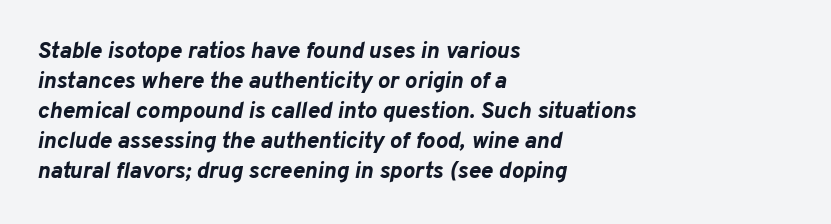
{"italic": "yes", "lean": "right", "slant_degrees": 10, "bold": "yes", "underline": "no", "align": "left", "line_spacing": "normal", "line_spacing_ratio": 1.3, "letter_spacing": "normal", "letter_spacing_em": 0.0, "glyph_px": 23}
